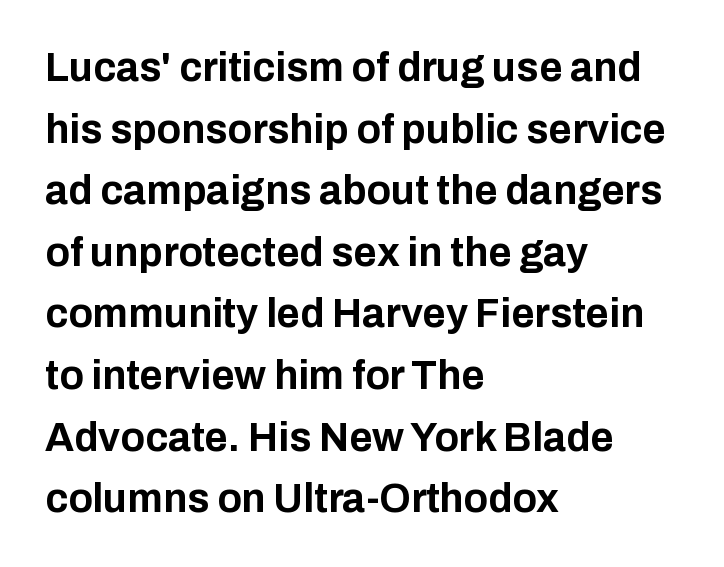
The passage shown has conventional tracking throughout. As a designer I'd log this as weight 700, bold. Type without underlining. Notice how the passage keeps a crisp vertical edge on the left only.
